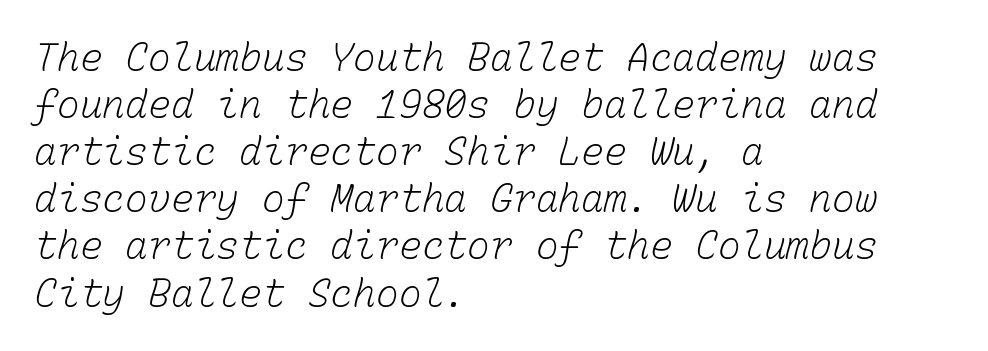
A bare baseline throughout the passage. Look at the tracking — it's just the regular setting, nothing added. Fixed-width glyphs throughout — classic coding-font behaviour. Each line starts at the same left margin while the right side varies. No extra ink here — the face is not bold.
